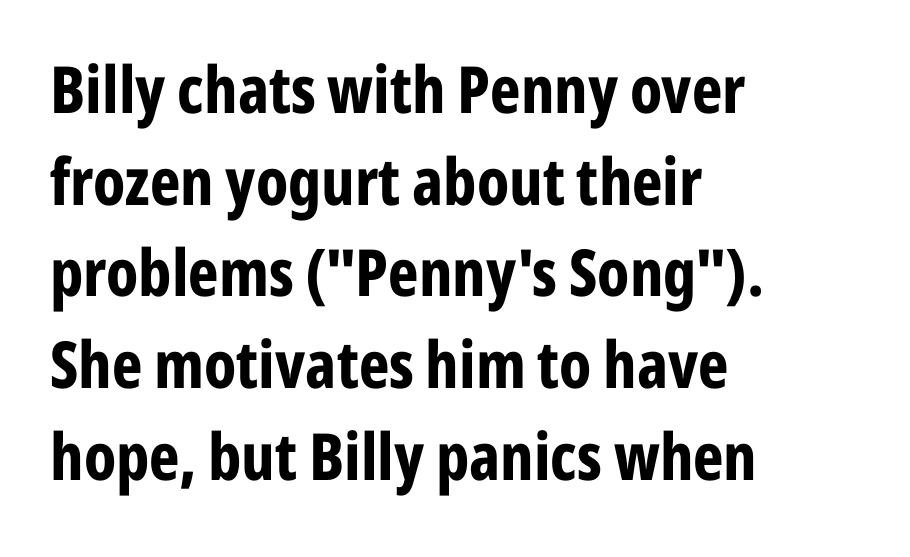
{"serif": "no", "italic": "no", "bold": "yes", "weight": "bold", "width": "condensed", "stroke_contrast": "low", "x_height": "medium", "monospaced": "no", "underline": "no", "align": "left", "line_spacing": "normal", "line_spacing_ratio": 1.41, "letter_spacing": "normal", "letter_spacing_em": 0.0, "glyph_px": 65}
